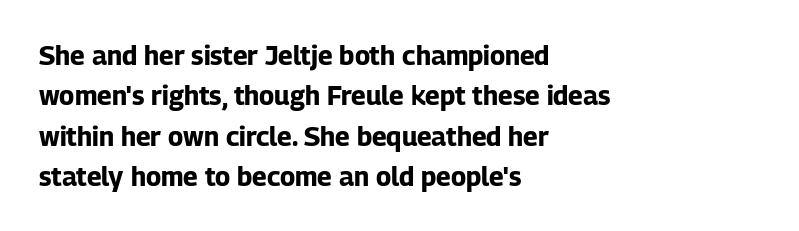
The image shows 26 px bold type, upright; set left-aligned, normal line spacing (1.55x), normal letter spacing, not underlined.
